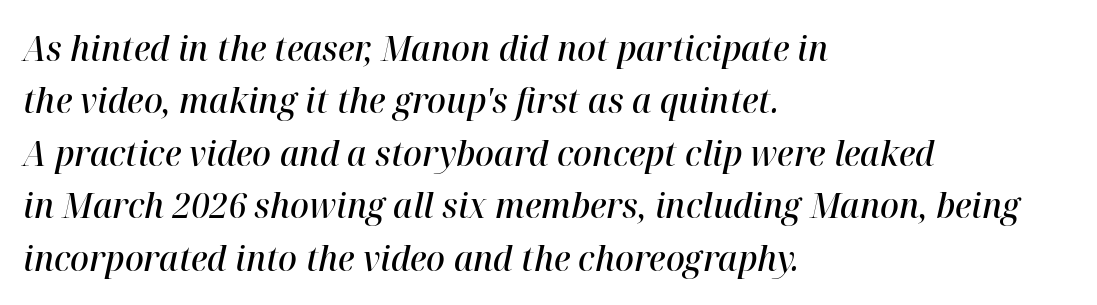
The image shows 35 px semibold type, italic (leaning right); set left-aligned, normal line spacing (1.5x), normal letter spacing, not underlined; high stroke contrast and a medium x-height.
